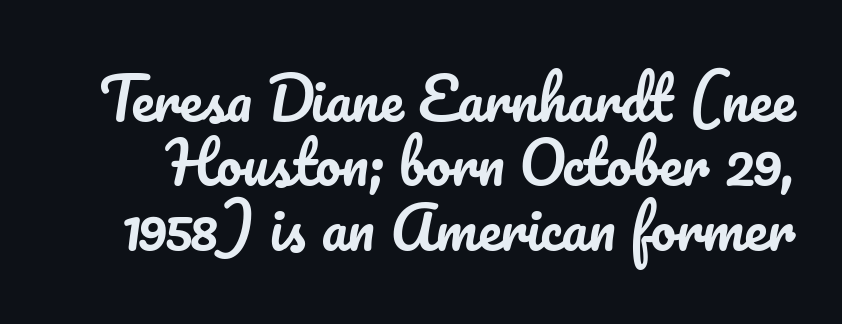
This sample has the flowing, uneven cadence of proportional lettering. Students, note that the glyphs here touch the page at normal intervals. A typesetter would call this leading minimal, almost set solid. Nobody drew a line under any word here.
